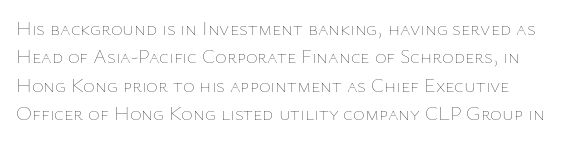
The image shows 20 px text type, upright; set left-aligned, normal line spacing (1.42x), normal letter spacing, not underlined.
